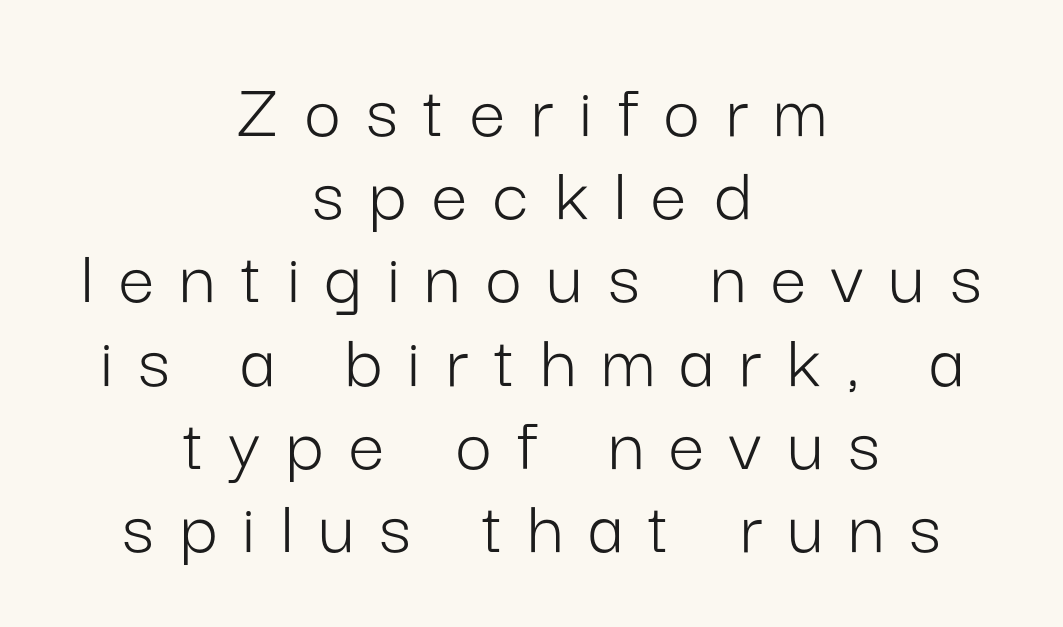
Q: Is the text bold? A: No.
Q: Is the text italic (slanted)? A: No, it is upright.
Q: Is the typeface a serif or a sans-serif typeface? A: Sans-serif.
Q: Is the text underlined? A: No.
Q: How is the paragraph aligned? A: Centered.
Q: Is the spacing between letters normal or unusually wide? A: Unusually wide.
Q: Is the spacing between lines tight, normal or loose? A: Tight.
Q: Width (condensed, normal, or wide)? A: Normal.
Q: Stroke contrast? A: Low.
Q: x-height? A: Medium.
Q: Monospaced? A: No.
